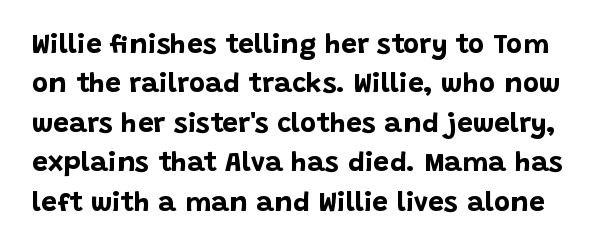
{"serif": "no", "italic": "no", "bold": "yes", "weight": "bold", "width": "normal", "stroke_contrast": "low", "x_height": "large", "monospaced": "no", "underline": "no", "line_spacing": "normal", "line_spacing_ratio": 1.41, "letter_spacing": "normal", "letter_spacing_em": 0.0, "glyph_px": 28}
